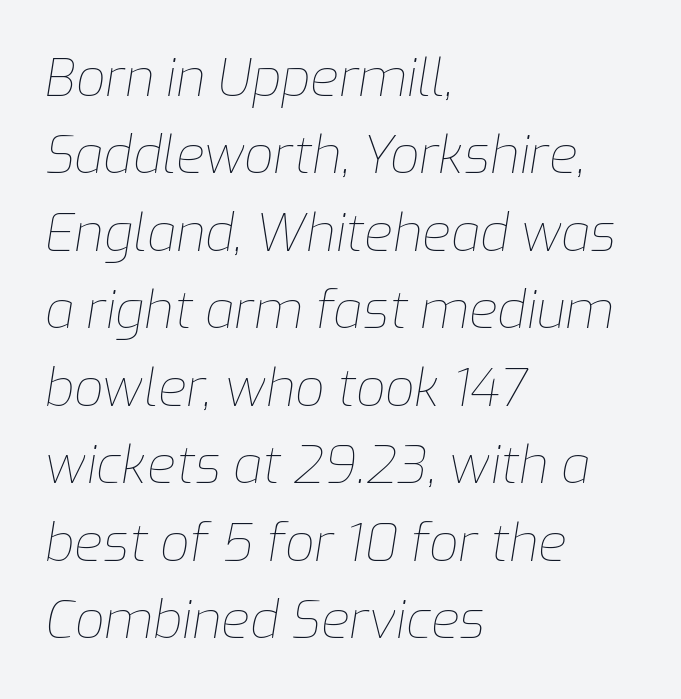
The image shows 52 px thin type, italic (leaning right); set left-aligned, normal line spacing (1.49x), normal letter spacing, not underlined; low stroke contrast and a medium x-height.
